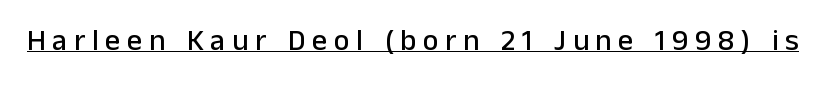
Check where the strokes stop: nothing finishes them off — pure sans. Varying glyph widths throughout — classic text-font behaviour. Is the letter spacing exaggerated? Yes — the characters are pushed far apart. Somebody hit Ctrl+U on this one — the words are underlined.
